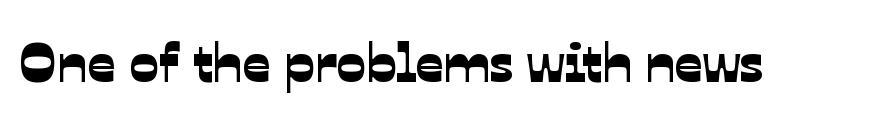
{"serif": "no", "width": "normal", "stroke_contrast": "low", "x_height": "medium", "monospaced": "no", "underline": "no", "letter_spacing": "normal", "letter_spacing_em": 0.0, "glyph_px": 55}
